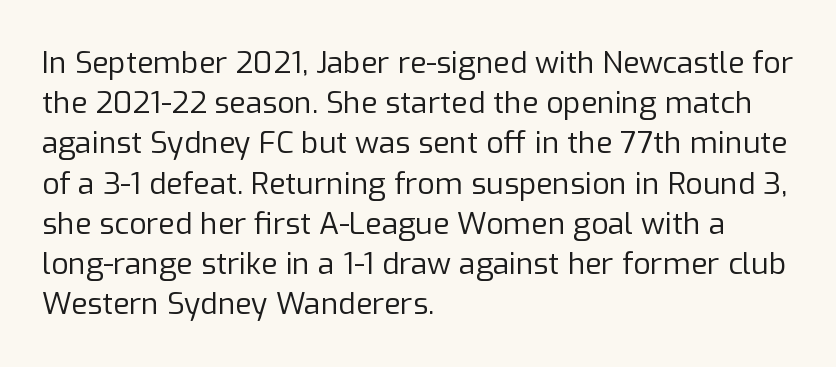
Q: Is the text bold? A: No.
Q: Is the text italic (slanted)? A: No, it is upright.
Q: Is the typeface a serif or a sans-serif typeface? A: Sans-serif.
Q: Is the text underlined? A: No.
Q: How is the paragraph aligned? A: Left-aligned.
Q: Is the spacing between letters normal or unusually wide? A: Normal.
Q: Is the spacing between lines tight, normal or loose? A: Normal.
Q: Width (condensed, normal, or wide)? A: Normal.
Q: Stroke contrast? A: Low.
Q: x-height? A: Medium.
Q: Monospaced? A: No.
